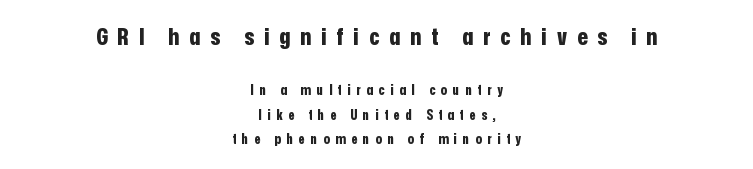
Q: Is the text bold? A: Yes.
Q: Is the text italic (slanted)? A: No, it is upright.
Q: Is the text underlined? A: No.
Q: How is the paragraph aligned? A: Centered.
Q: Is the spacing between letters normal or unusually wide? A: Unusually wide.
Q: Which block of text is set in a larger size, the first (top) or the second (bottom)? A: The first (top) one.
